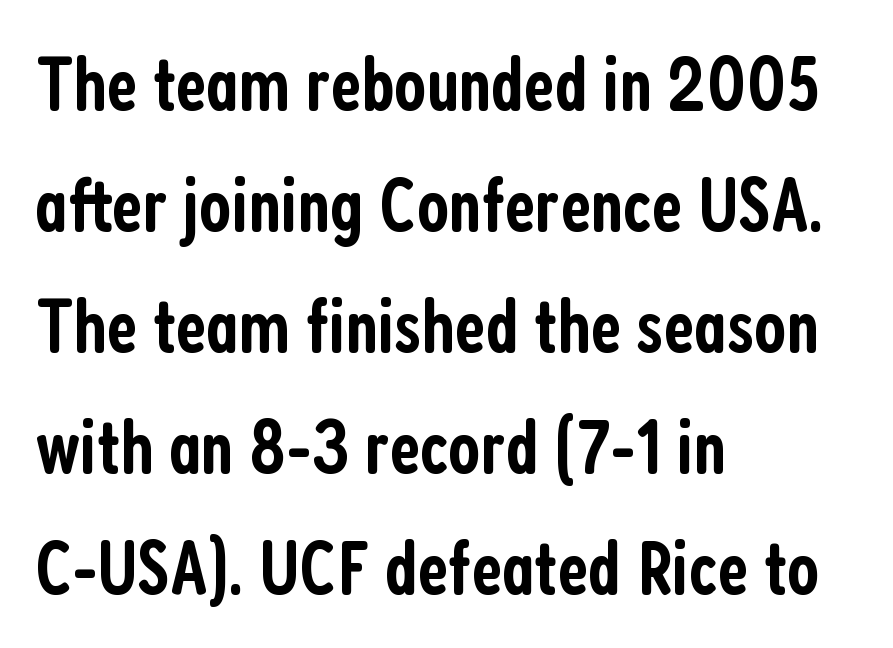
Notice how the passage keeps a crisp vertical edge on the left only. Tracking here is standard; glyphs follow each other at the usual distance. Proportional: the letters do not fall into vertical columns. The passage shown is not underscored anywhere. If you drew a line through each stem, it would be perfectly vertical.
